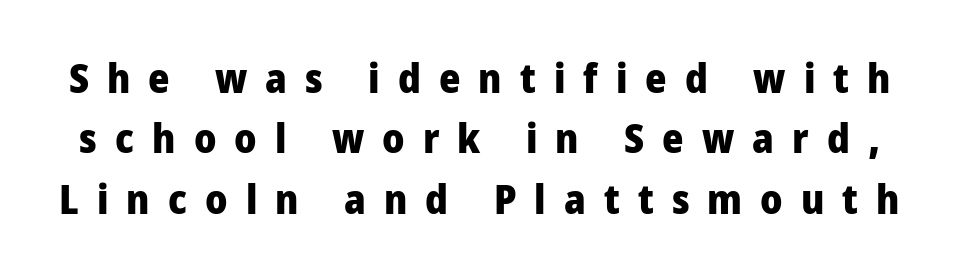
The image shows 41 px heavy, condensed sans-serif type, upright; set normal line spacing (1.47x), unusually wide letter spacing (+0.44 em), not underlined; low stroke contrast and a large x-height.
